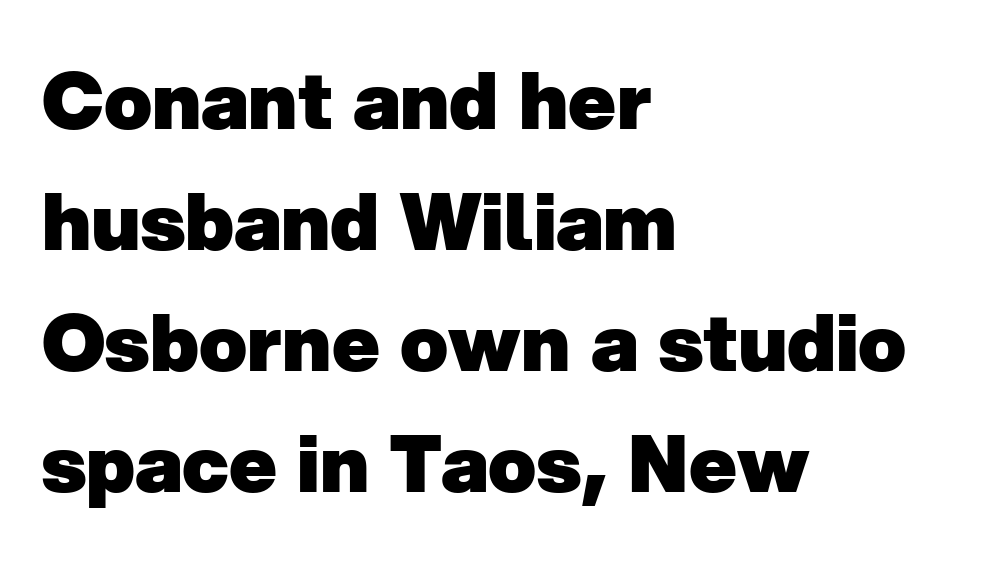
Q: Is the text bold? A: Yes.
Q: Is the typeface a serif or a sans-serif typeface? A: Sans-serif.
Q: Is the text underlined? A: No.
Q: How is the paragraph aligned? A: Left-aligned.
Q: Is the spacing between letters normal or unusually wide? A: Normal.
Q: Is the spacing between lines tight, normal or loose? A: Normal.
Q: Width (condensed, normal, or wide)? A: Normal.
Q: Stroke contrast? A: Low.
Q: x-height? A: Medium.
Q: Monospaced? A: No.
